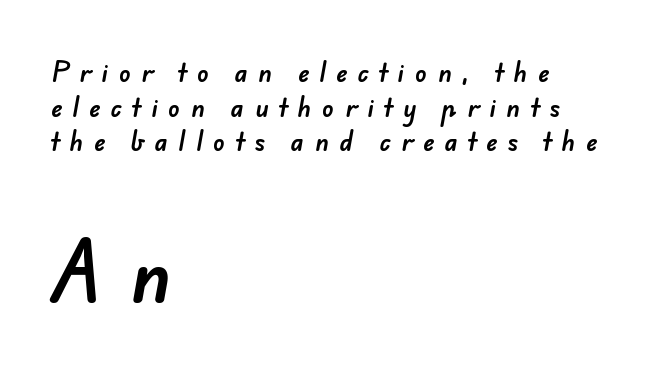
The image shows 71 px sans-serif type; set left-aligned, normal line spacing (1.44x), unusually wide letter spacing (+0.44 em), not underlined; the second (bottom) block is 2.96x larger; low stroke contrast and a small x-height.
